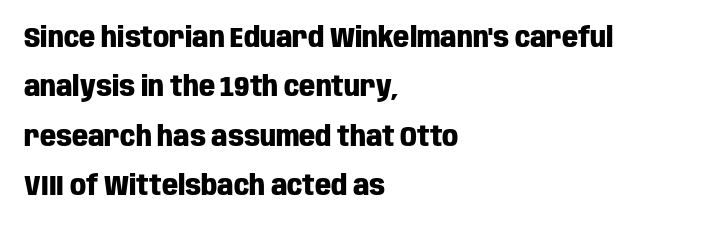
The image shows 28 px heavy, condensed sans-serif type, upright; set left-aligned, line spacing 1.76x, normal letter spacing, not underlined; low stroke contrast and a large x-height.
